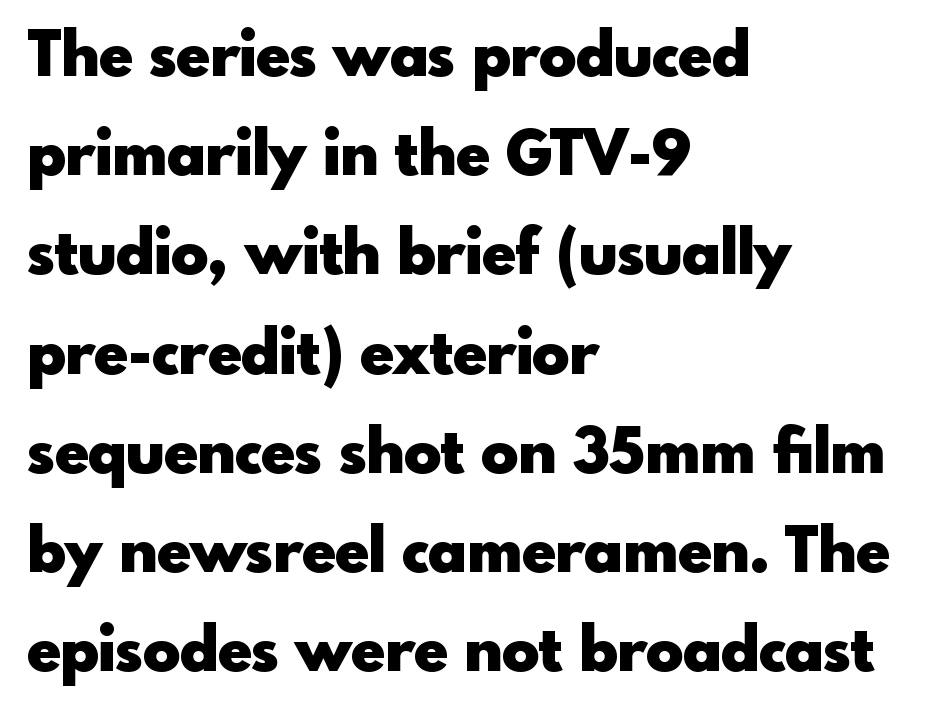
Q: Is the text bold? A: Yes.
Q: Is the text italic (slanted)? A: No, it is upright.
Q: Is the typeface a serif or a sans-serif typeface? A: Sans-serif.
Q: Is the text underlined? A: No.
Q: How is the paragraph aligned? A: Left-aligned.
Q: Is the spacing between letters normal or unusually wide? A: Normal.
Q: Is the spacing between lines tight, normal or loose? A: Normal.
Q: Width (condensed, normal, or wide)? A: Normal.
Q: x-height? A: Small.
Q: Monospaced? A: No.
